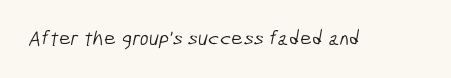
Students, note that the glyphs here touch the page at normal intervals. The typesetting does not lean heavy: it is not bold. Descender tails drop into unmarked territory.
